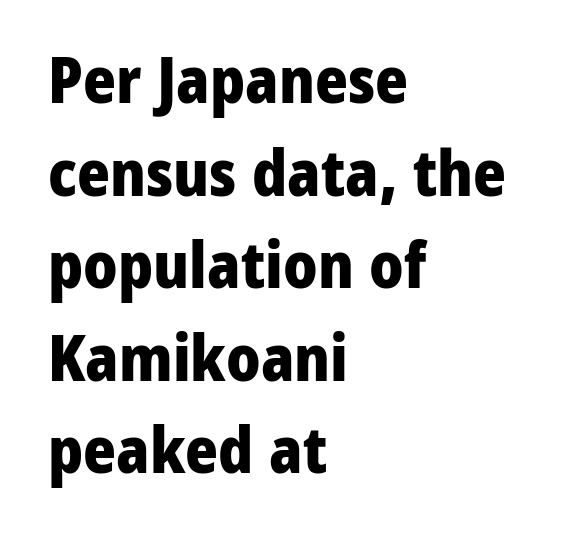
{"serif": "no", "italic": "no", "bold": "yes", "weight": "heavy", "width": "normal", "stroke_contrast": "low", "x_height": "medium", "monospaced": "no", "underline": "no", "align": "left", "line_spacing": "normal", "line_spacing_ratio": 1.47, "letter_spacing": "normal", "letter_spacing_em": 0.0, "glyph_px": 63}
